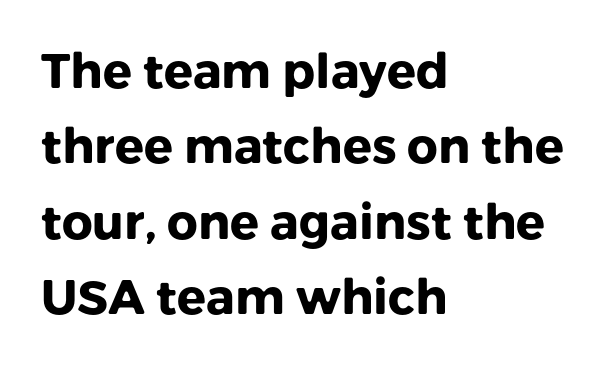
Standard letterfit; no display-style spreading of the glyphs. Ordinary non-slanted type is in use. These words are printed bold, with thick strokes throughout. Examine the stroke ends and you'll find no serifs. A classic flush-left, rag-right setting is used for this passage.
